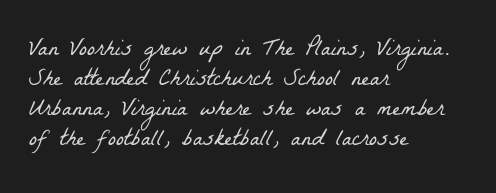
{"bold": "no", "underline": "no", "align": "left", "line_spacing": "normal", "line_spacing_ratio": 1.25, "letter_spacing": "normal", "letter_spacing_em": 0.0, "glyph_px": 24}
